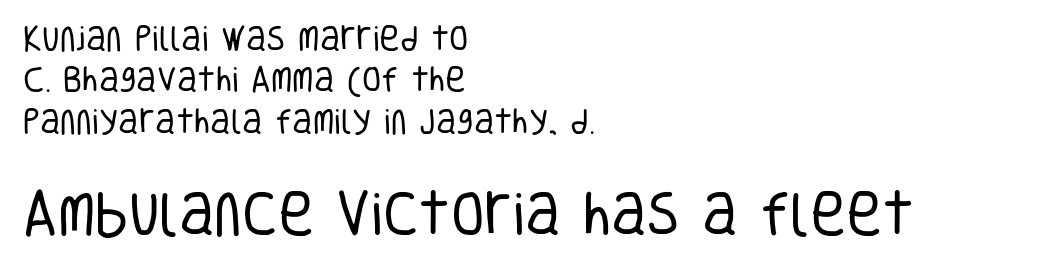
Counters stay open thanks to moderate or lighter strokes. The designer left line spacing at the default. The lettering holds an erect, upright posture throughout. No word sits above an underline. The rendering anchors every line to the left-hand side.
